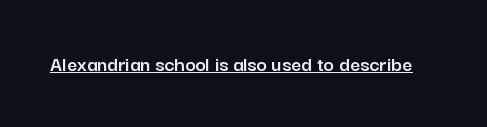
{"italic": "no", "underline": "yes", "letter_spacing": "normal", "letter_spacing_em": 0.0, "glyph_px": 22}
